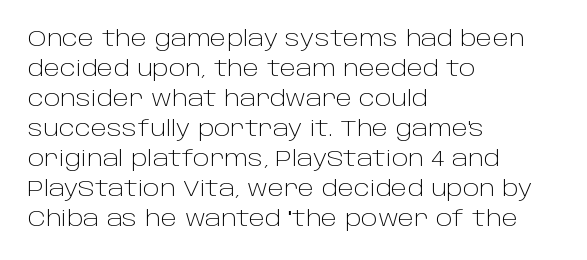
{"italic": "no", "bold": "no", "underline": "no", "align": "left", "line_spacing": "normal", "line_spacing_ratio": 1.36, "letter_spacing": "normal", "letter_spacing_em": 0.0, "glyph_px": 22}
